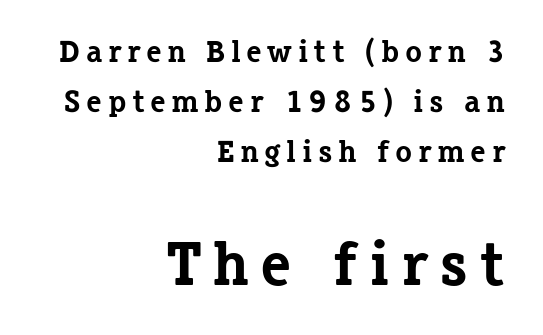
Q: Is the text bold? A: Yes.
Q: Is the text italic (slanted)? A: No, it is upright.
Q: Is the typeface a serif or a sans-serif typeface? A: Serif.
Q: Is the text underlined? A: No.
Q: How is the paragraph aligned? A: Right-aligned.
Q: Is the spacing between lines tight, normal or loose? A: Normal.
Q: Which block of text is set in a larger size, the first (top) or the second (bottom)? A: The second (bottom) one.
Q: Width (condensed, normal, or wide)? A: Normal.
Q: Stroke contrast? A: Low.
Q: x-height? A: Medium.
Q: Monospaced? A: No.
